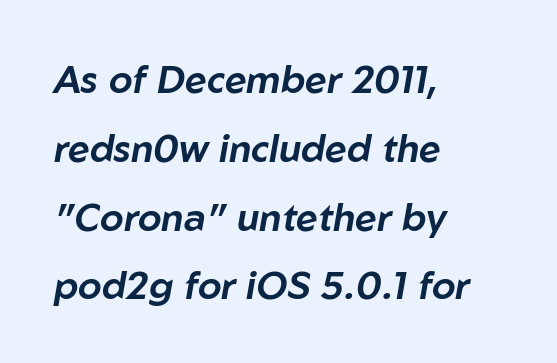
Q: Is the text italic (slanted)? A: Yes, it leans right by about 10 degrees.
Q: Is the text underlined? A: No.
Q: How is the paragraph aligned? A: Left-aligned.
Q: Is the spacing between letters normal or unusually wide? A: Normal.
Q: Width (condensed, normal, or wide)? A: Normal.
Q: Stroke contrast? A: Low.
Q: x-height? A: Medium.
Q: Monospaced? A: No.
